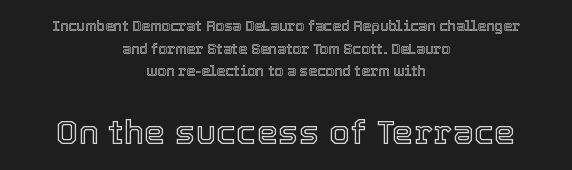
{"italic": "no", "width": "normal", "x_height": "medium", "monospaced": "no", "underline": "no", "align": "center", "line_spacing": "normal", "line_spacing_ratio": 1.62, "letter_spacing": "normal", "letter_spacing_em": 0.0, "larger_block": "second", "size_ratio": 2.43, "glyph_px": 34}
